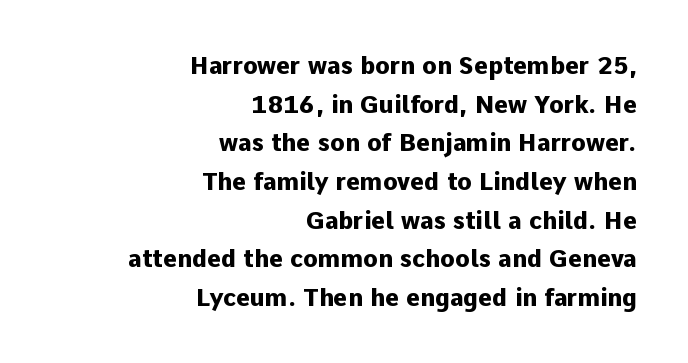
The image shows 24 px bold type, upright; set right-aligned, normal line spacing (1.61x), normal letter spacing, not underlined.
